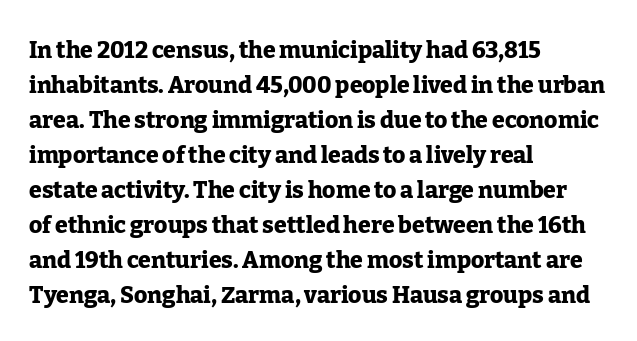
Q: Is the text bold? A: Yes.
Q: Is the text italic (slanted)? A: No, it is upright.
Q: Is the text underlined? A: No.
Q: How is the paragraph aligned? A: Left-aligned.
Q: Is the spacing between letters normal or unusually wide? A: Normal.
Q: Is the spacing between lines tight, normal or loose? A: Normal.
